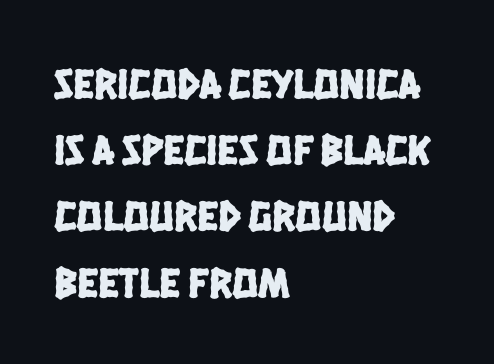
Q: Is the typeface a serif or a sans-serif typeface? A: Sans-serif.
Q: Is the text underlined? A: No.
Q: How is the paragraph aligned? A: Left-aligned.
Q: Is the spacing between letters normal or unusually wide? A: Normal.
Q: Is the spacing between lines tight, normal or loose? A: Normal.
Q: Width (condensed, normal, or wide)? A: Condensed.
Q: Stroke contrast? A: Low.
Q: x-height? A: Large.
Q: Monospaced? A: No.
